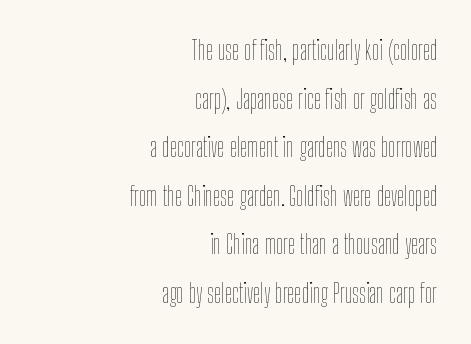
The baseline area is clear. In CSS terms this would be text-align: right. Is the stroke heavy? The answer is a plain regular-or-lighter. Unlike italic type, these characters show no tilt at all. Each word holds together tightly as a unit, with standard inter-letter gaps.
